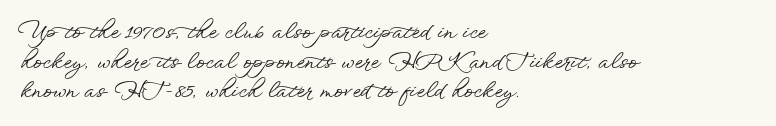
Q: Is the text italic (slanted)? A: Yes.
Q: Is the text underlined? A: No.
Q: How is the paragraph aligned? A: Left-aligned.
Q: Is the spacing between letters normal or unusually wide? A: Normal.
Q: Is the spacing between lines tight, normal or loose? A: Normal.
